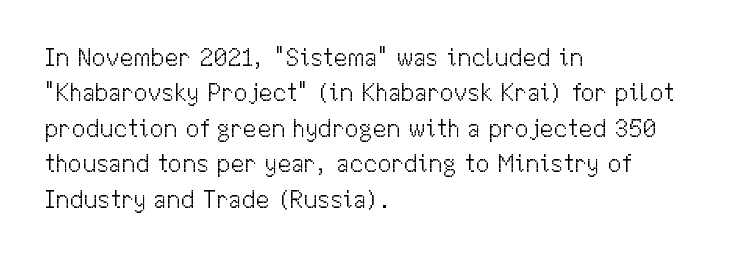
{"italic": "no", "bold": "no", "underline": "no", "align": "left", "line_spacing": "normal", "line_spacing_ratio": 1.42, "letter_spacing": "normal", "letter_spacing_em": 0.0, "glyph_px": 25}
